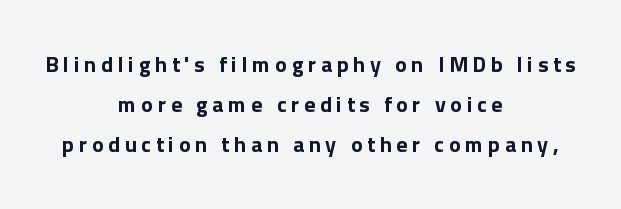
Q: Is the text italic (slanted)? A: No, it is upright.
Q: Is the text underlined? A: No.
Q: How is the paragraph aligned? A: Centered.
Q: Is the spacing between letters normal or unusually wide? A: Unusually wide.
